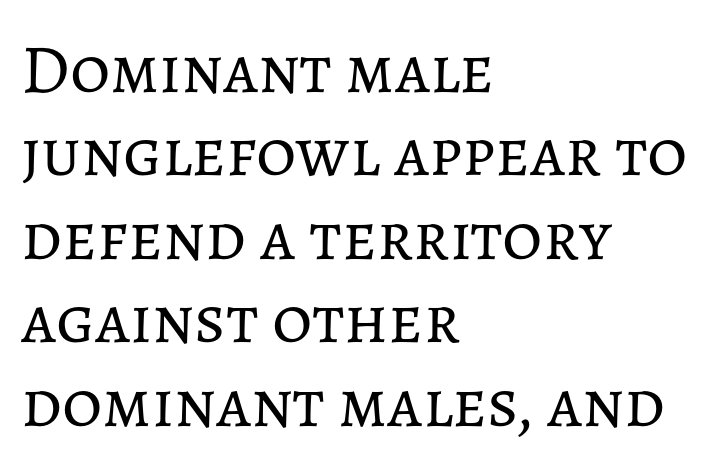
{"italic": "no", "bold": "no", "weight": "regular", "width": "normal", "stroke_contrast": "low", "x_height": "medium", "monospaced": "no", "underline": "no", "align": "left", "line_spacing_ratio": 1.21, "letter_spacing": "normal", "letter_spacing_em": 0.0, "glyph_px": 69}
